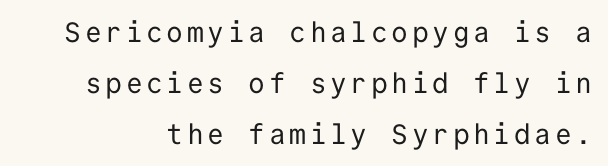
{"serif": "no", "italic": "no", "bold": "no", "weight": "regular", "width": "normal", "stroke_contrast": "low", "x_height": "medium", "monospaced": "yes", "underline": "no", "line_spacing_ratio": 1.82, "glyph_px": 28}
